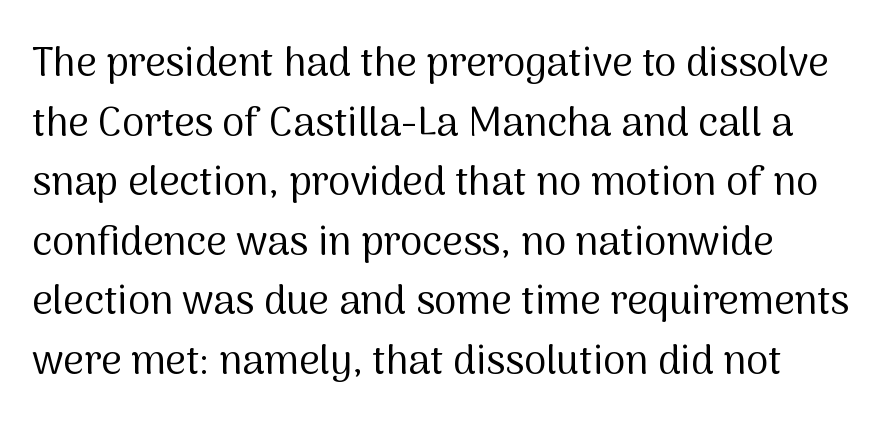
You could call the tracking neutral — neither tight nor loose. This sample uses a sans-serif face. The glyphs are unaccompanied by any horizontal stroke below them. The passage shown is typed in a proportional face where columns would drift. Unbolded letterforms with no extra heft. Baseline-to-baseline distance is the conventional proportion of letter height.
